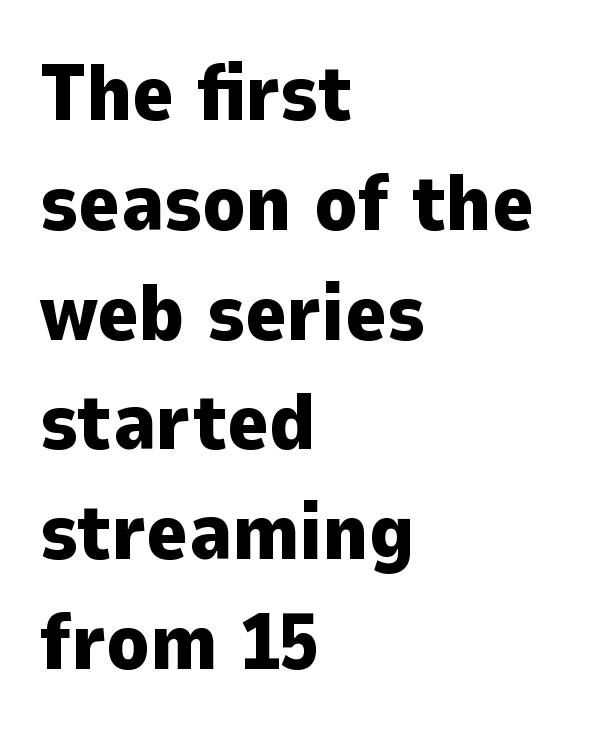
The image shows 79 px heavy sans-serif type, upright; set left-aligned, normal line spacing (1.39x), normal letter spacing, not underlined; low stroke contrast and a medium x-height.
